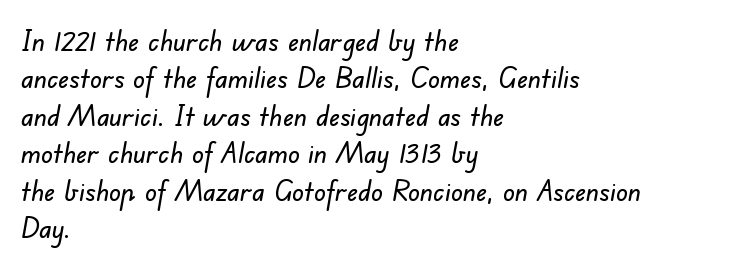
{"serif": "no", "width": "normal", "stroke_contrast": "low", "x_height": "small", "monospaced": "no", "underline": "no", "align": "left", "line_spacing": "normal", "line_spacing_ratio": 1.29, "letter_spacing": "normal", "letter_spacing_em": 0.0, "glyph_px": 29}
